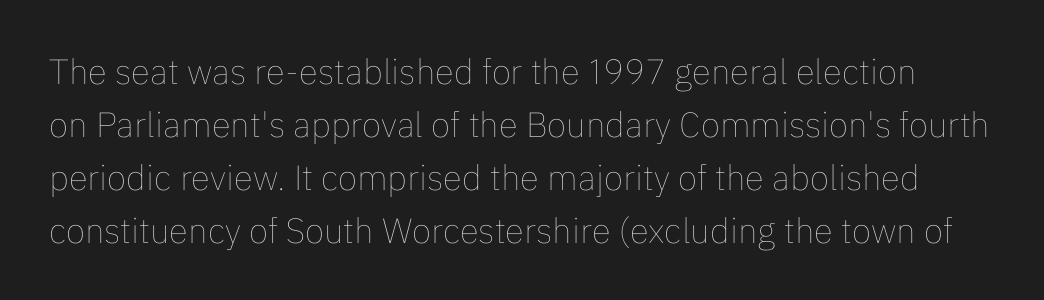
{"italic": "no", "bold": "no", "weight": "thin", "width": "normal", "stroke_contrast": "low", "x_height": "medium", "monospaced": "no", "underline": "no", "line_spacing": "normal", "line_spacing_ratio": 1.51, "letter_spacing": "normal", "letter_spacing_em": 0.0, "glyph_px": 35}
